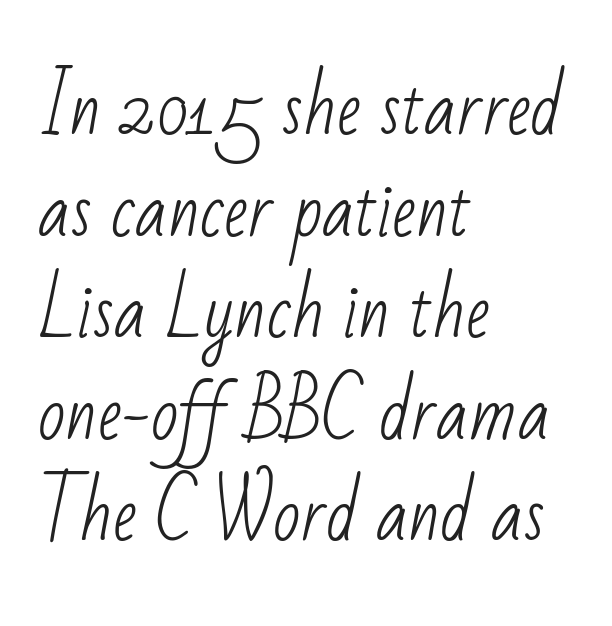
Q: Is the text bold? A: No.
Q: Is the typeface a serif or a sans-serif typeface? A: Sans-serif.
Q: Is the text underlined? A: No.
Q: How is the paragraph aligned? A: Left-aligned.
Q: Is the spacing between letters normal or unusually wide? A: Normal.
Q: Is the spacing between lines tight, normal or loose? A: Normal.
Q: Width (condensed, normal, or wide)? A: Condensed.
Q: Stroke contrast? A: Low.
Q: x-height? A: Small.
Q: Monospaced? A: No.
